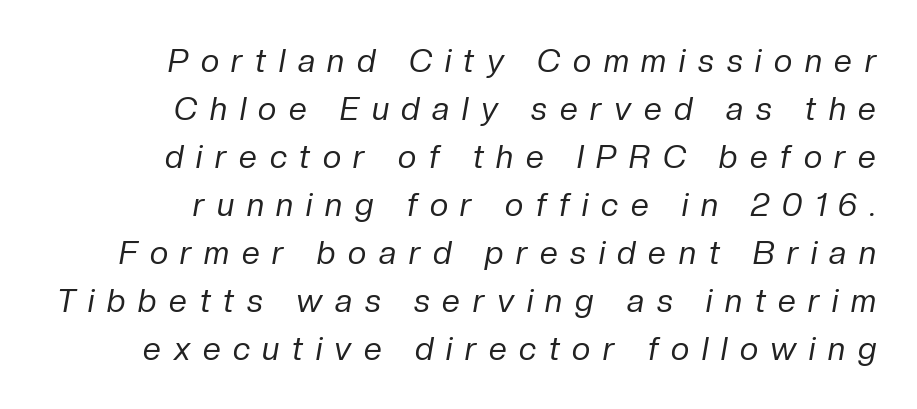
Q: Is the text bold? A: No.
Q: Is the text italic (slanted)? A: Yes, it leans right by about 10 degrees.
Q: Is the text underlined? A: No.
Q: How is the paragraph aligned? A: Right-aligned.
Q: Is the spacing between letters normal or unusually wide? A: Unusually wide.
Q: Is the spacing between lines tight, normal or loose? A: Normal.
Q: Width (condensed, normal, or wide)? A: Normal.
Q: Stroke contrast? A: Low.
Q: x-height? A: Medium.
Q: Monospaced? A: No.
